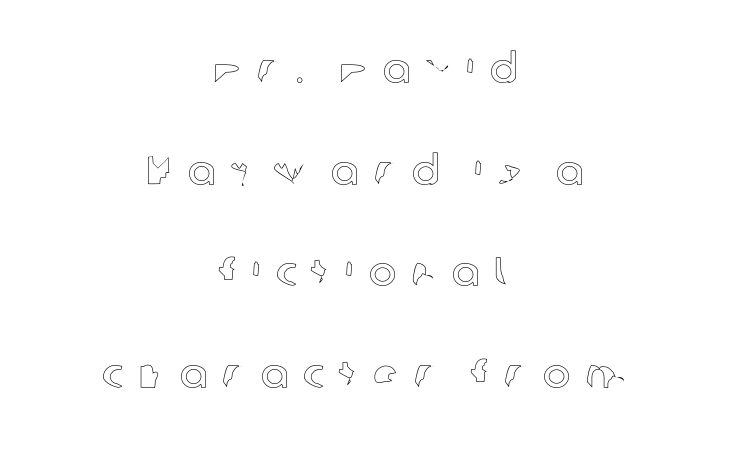
Q: Is the text italic (slanted)? A: No, it is upright.
Q: Is the text underlined? A: No.
Q: How is the paragraph aligned? A: Centered.
Q: Is the spacing between letters normal or unusually wide? A: Unusually wide.
Q: Is the spacing between lines tight, normal or loose? A: Loose.
Q: Width (condensed, normal, or wide)? A: Normal.
Q: x-height? A: Medium.
Q: Monospaced? A: No.
